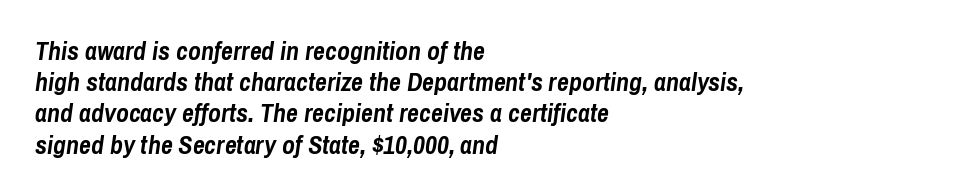
Q: Is the text bold? A: Yes.
Q: Is the text italic (slanted)? A: Yes, it leans right by about 8 degrees.
Q: Is the text underlined? A: No.
Q: How is the paragraph aligned? A: Left-aligned.
Q: Is the spacing between letters normal or unusually wide? A: Normal.
